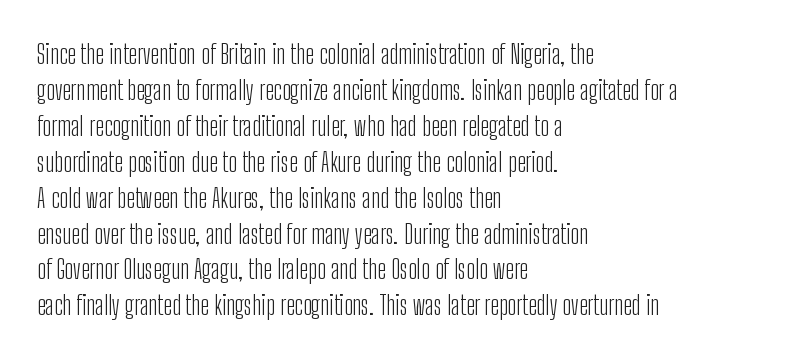
The image shows 27 px text type, upright; set left-aligned, normal line spacing (1.33x), normal letter spacing, not underlined.
